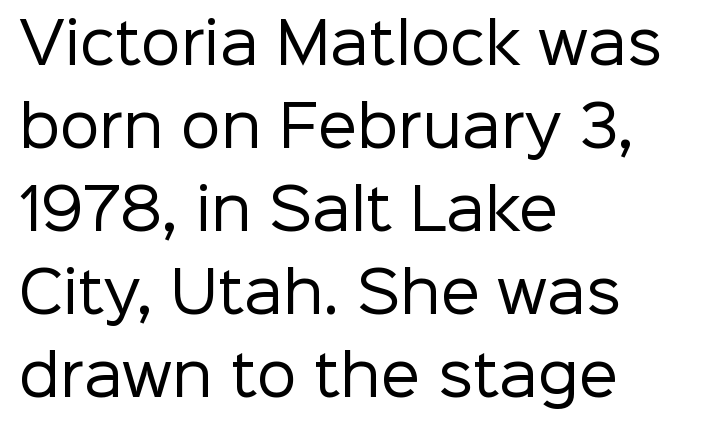
The image shows 56 px regular-weight sans-serif type, upright; set left-aligned, normal line spacing (1.48x), normal letter spacing, not underlined; low stroke contrast and a medium x-height.
